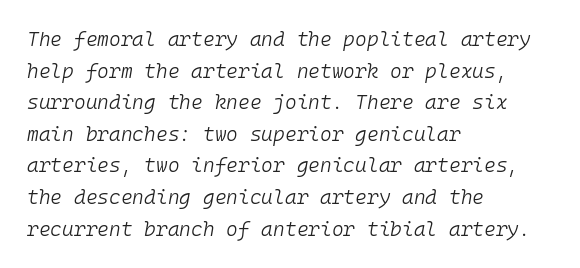
{"italic": "yes", "lean": "right", "slant_degrees": 10, "bold": "no", "underline": "no", "align": "left", "line_spacing": "normal", "line_spacing_ratio": 1.58, "letter_spacing": "normal", "letter_spacing_em": 0.0, "glyph_px": 20}
